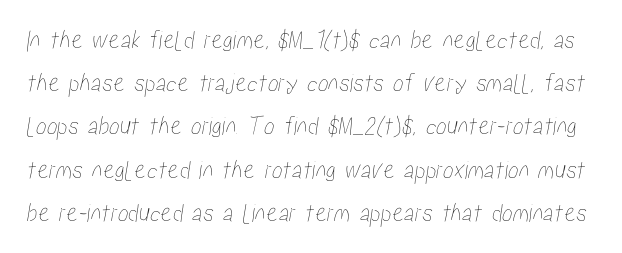
{"underline": "no", "line_spacing": "normal", "line_spacing_ratio": 1.6, "letter_spacing": "normal", "letter_spacing_em": 0.0, "glyph_px": 27}
